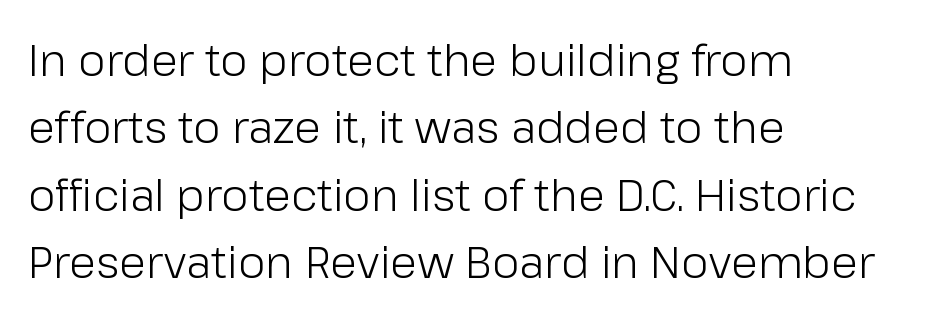
Tall strokes in this sample are plumb rather than angled. Teacher's note: observe the even left margin — that is flush-left alignment. Nobody touched the tracking dial on this one. The weight would be labelled regular, book, light, or lighter still. Here the designer chose a conventional face with non-uniform glyph widths. This rendering features lettering with no underline.
